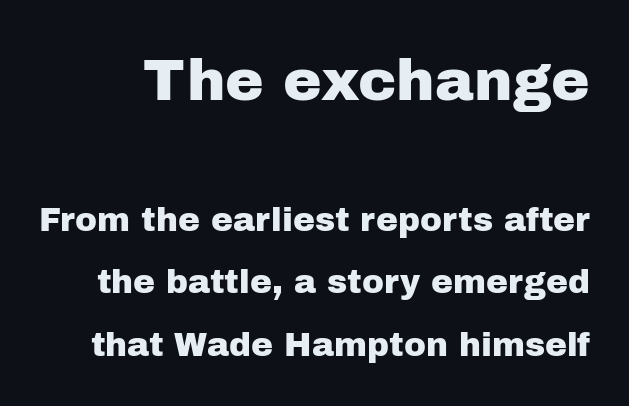
The image shows 58 px sans-serif type, upright; set loose line spacing (1.9x), normal letter spacing, not underlined; the first (top) block is 1.76x larger; low stroke contrast and a medium x-height.
